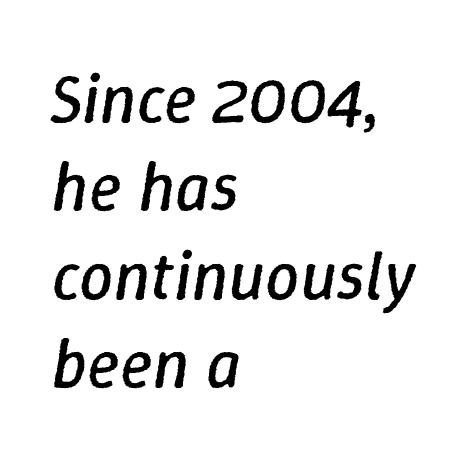
The letters are slanted; this is an italic face. Each word holds together tightly as a unit, with standard inter-letter gaps. The designer left line spacing at the default. Bold? No — there's no thickening of the strokes.
